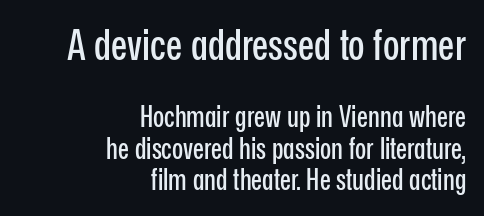
{"serif": "no", "italic": "no", "width": "condensed", "stroke_contrast": "low", "x_height": "medium", "monospaced": "no", "underline": "no", "align": "right", "line_spacing": "tight", "line_spacing_ratio": 1.09, "letter_spacing": "normal", "letter_spacing_em": 0.0, "larger_block": "first", "size_ratio": 1.48, "glyph_px": 43}
